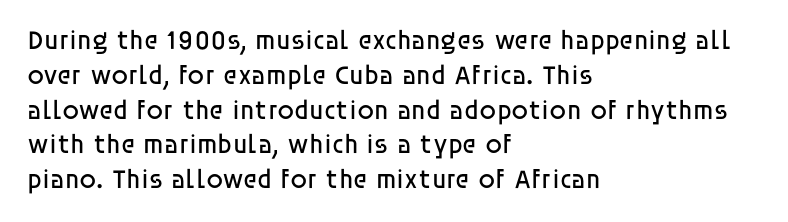
The image shows 27 px text type, upright; set left-aligned, normal line spacing (1.29x), normal letter spacing, not underlined.
